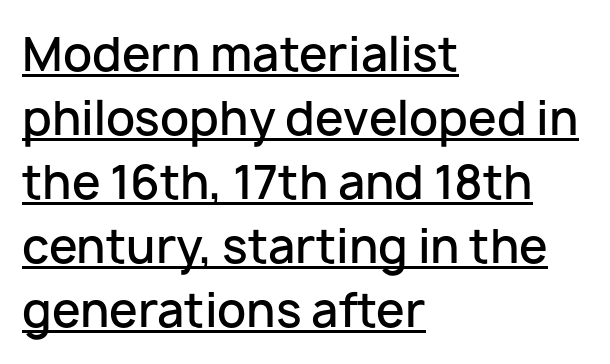
Q: Is the text bold? A: Semi-bold.
Q: Is the text italic (slanted)? A: No, it is upright.
Q: Is the typeface a serif or a sans-serif typeface? A: Sans-serif.
Q: Is the text underlined? A: Yes.
Q: How is the paragraph aligned? A: Left-aligned.
Q: Is the spacing between letters normal or unusually wide? A: Normal.
Q: Is the spacing between lines tight, normal or loose? A: Normal.
Q: Width (condensed, normal, or wide)? A: Normal.
Q: Stroke contrast? A: Low.
Q: x-height? A: Medium.
Q: Monospaced? A: No.
